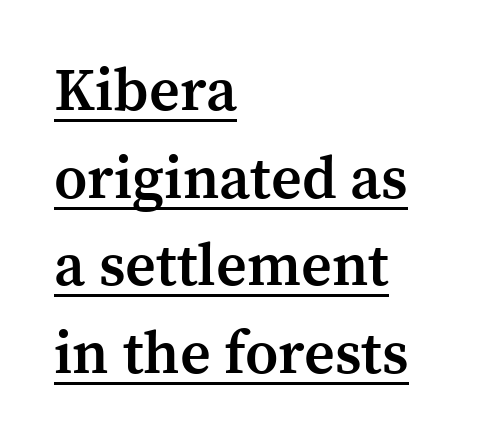
Q: Is the text bold? A: Semi-bold.
Q: Is the text italic (slanted)? A: No, it is upright.
Q: Is the typeface a serif or a sans-serif typeface? A: Serif.
Q: Is the text underlined? A: Yes.
Q: How is the paragraph aligned? A: Left-aligned.
Q: Is the spacing between letters normal or unusually wide? A: Normal.
Q: Is the spacing between lines tight, normal or loose? A: Normal.
Q: Width (condensed, normal, or wide)? A: Normal.
Q: Stroke contrast? A: Medium.
Q: x-height? A: Medium.
Q: Monospaced? A: No.
